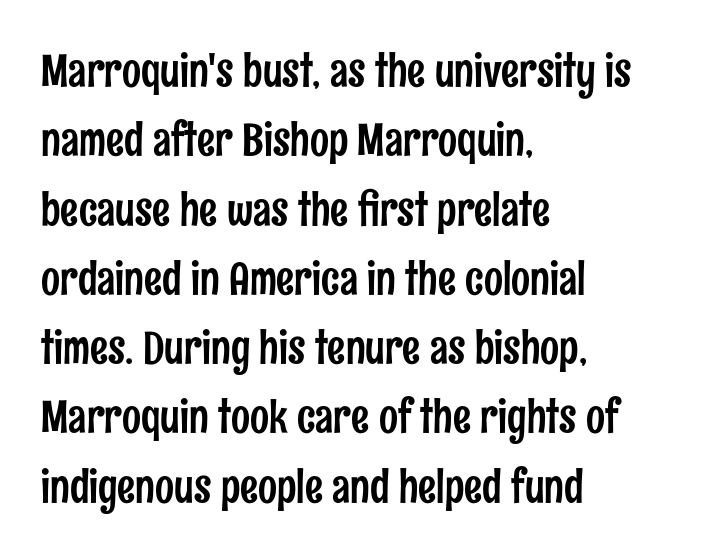
The setting favours the left margin, as ordinary paragraphs usually do. Is there any slant? The stems are plumb. The area under the type is left untouched. These lines sit exactly where default settings would place them.
